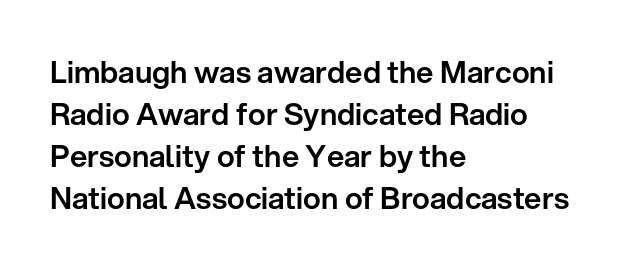
Q: Is the text italic (slanted)? A: No, it is upright.
Q: Is the typeface a serif or a sans-serif typeface? A: Sans-serif.
Q: Is the text underlined? A: No.
Q: How is the paragraph aligned? A: Left-aligned.
Q: Is the spacing between letters normal or unusually wide? A: Normal.
Q: Is the spacing between lines tight, normal or loose? A: Normal.
Q: Width (condensed, normal, or wide)? A: Normal.
Q: Stroke contrast? A: Low.
Q: x-height? A: Medium.
Q: Monospaced? A: No.
